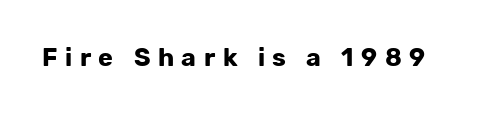
The image shows 25 px bold type, upright; set unusually wide letter spacing (+0.3 em), not underlined.
